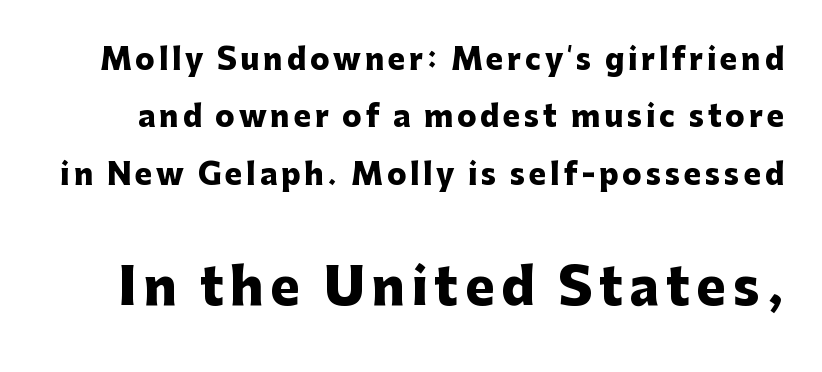
Unmarked baselines from the first word to the last. Does the type have serifs? No, each stem ends abruptly. Successive baselines arrive slowly, with a big drop between each. Larger block? The one below; the one above is distinctly smaller.
